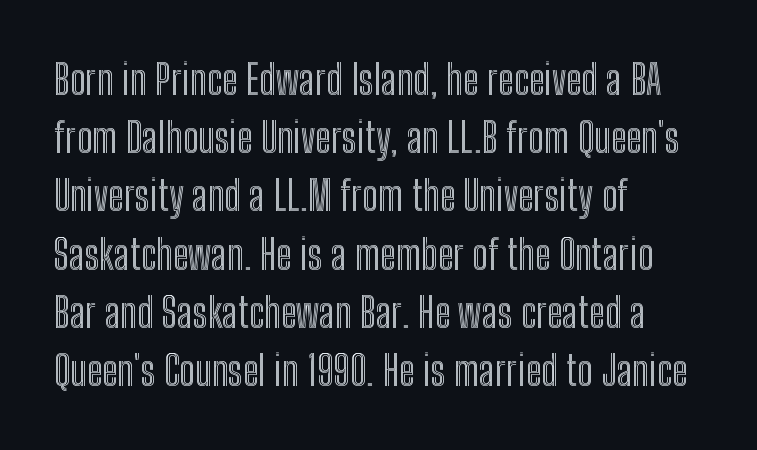
The image shows 41 px condensed type, upright; set left-aligned, normal line spacing (1.42x), normal letter spacing, not underlined; a medium x-height.
